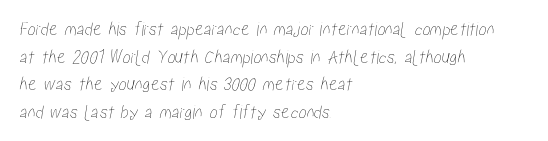
The baseline area is clear. Does extra space separate the letters? No, they use regular spacing. The passage is arranged the way most books set body copy — flush left. Honestly, the row spacing looks completely unremarkable.
